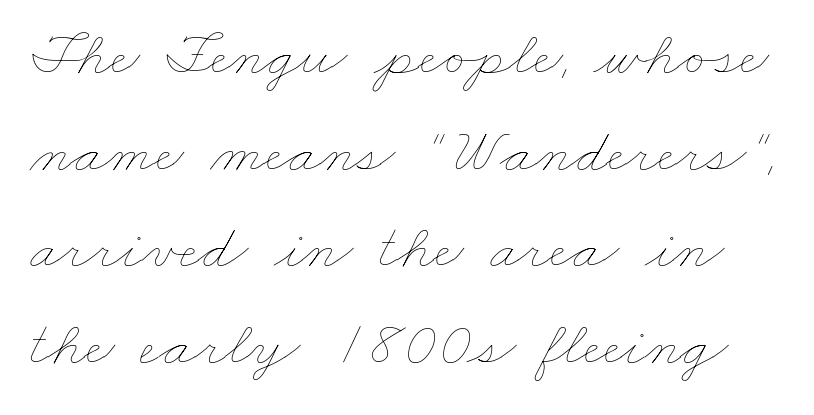
{"bold": "no", "weight": "thin", "width": "wide", "stroke_contrast": "low", "x_height": "small", "monospaced": "no", "underline": "no", "line_spacing": "normal", "line_spacing_ratio": 1.51, "letter_spacing": "normal", "letter_spacing_em": 0.0, "glyph_px": 64}
